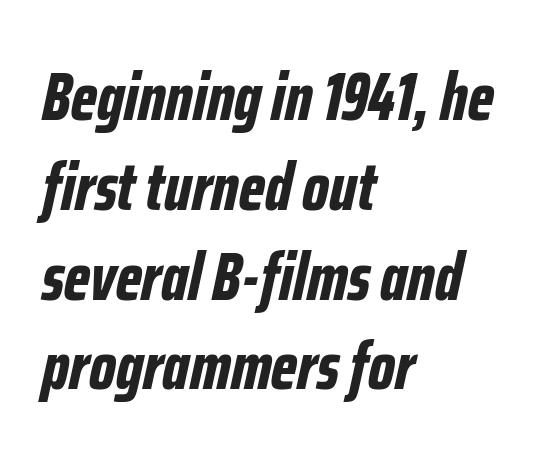
The image shows 68 px bold, condensed type, italic (leaning right); set left-aligned, normal line spacing (1.32x), normal letter spacing, not underlined; low stroke contrast and a medium x-height.
